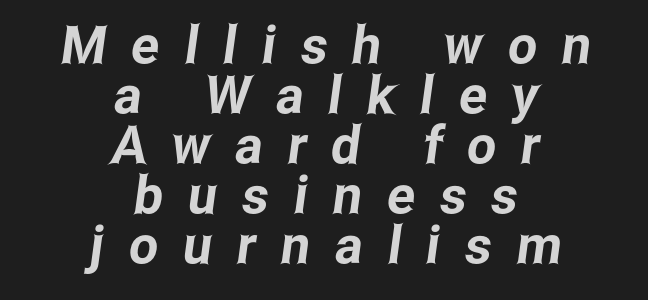
Q: Is the typeface a serif or a sans-serif typeface? A: Sans-serif.
Q: Is the text underlined? A: No.
Q: How is the paragraph aligned? A: Centered.
Q: Is the spacing between letters normal or unusually wide? A: Unusually wide.
Q: Is the spacing between lines tight, normal or loose? A: Tight.
Q: Width (condensed, normal, or wide)? A: Condensed.
Q: Stroke contrast? A: Low.
Q: x-height? A: Medium.
Q: Monospaced? A: No.
